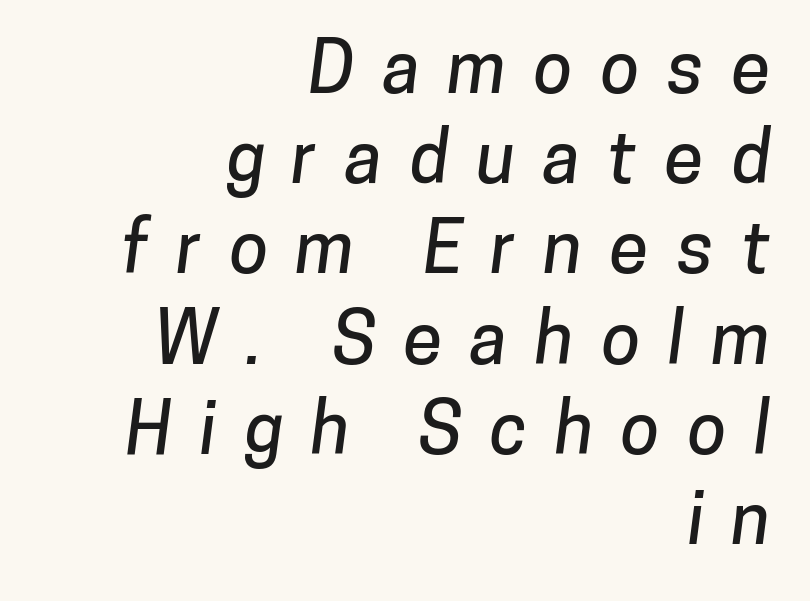
Q: Is the typeface a serif or a sans-serif typeface? A: Sans-serif.
Q: Is the text underlined? A: No.
Q: How is the paragraph aligned? A: Right-aligned.
Q: Is the spacing between letters normal or unusually wide? A: Unusually wide.
Q: Is the spacing between lines tight, normal or loose? A: Normal.
Q: Width (condensed, normal, or wide)? A: Normal.
Q: Stroke contrast? A: Low.
Q: x-height? A: Medium.
Q: Monospaced? A: No.
